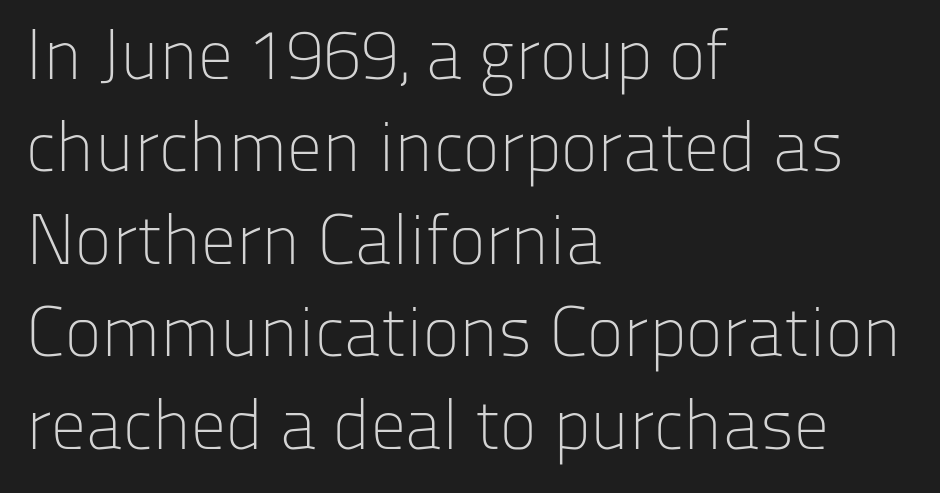
The image shows 70 px light sans-serif type, upright; set left-aligned, normal line spacing (1.32x), normal letter spacing, not underlined; low stroke contrast and a medium x-height.
